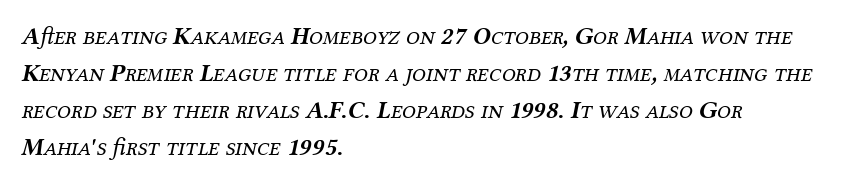
No letter is thick-stroked: the sample isn't bold. Typeset ragged right — the left edge is the straight one. Decoration check: the copy has no underline. Emphasis-style slanted type is in use. The tracking reads as untouched default to a designer's eye. A typesetter would call this leading conventional body-copy spacing.
